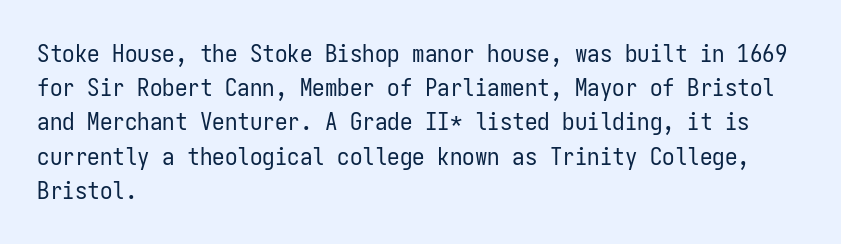
The image shows 25 px text type, upright; set left-aligned, normal line spacing (1.37x), normal letter spacing, not underlined.
